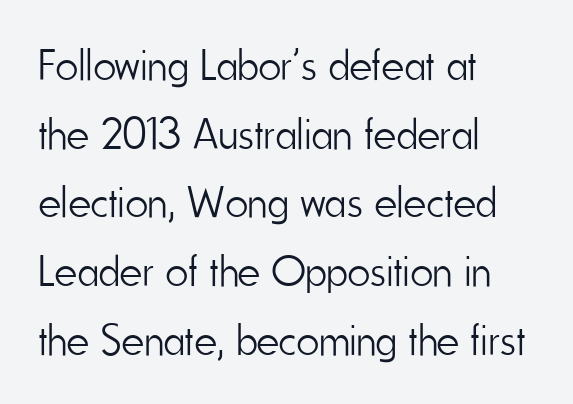
Nothing sits at the stroke ends, so this counts as sans-serif. Does extra space separate the letters? No, they use regular spacing. Successive baselines arrive at the customary interval. This is the regular roman posture of the typeface.
